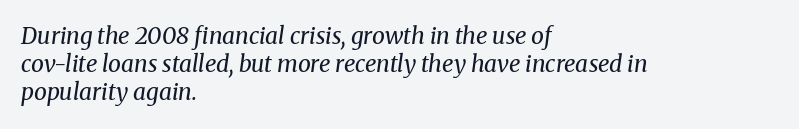
The image shows 23 px text type, italic (leaning right); set left-aligned, line spacing 1.22x, normal letter spacing, not underlined.
